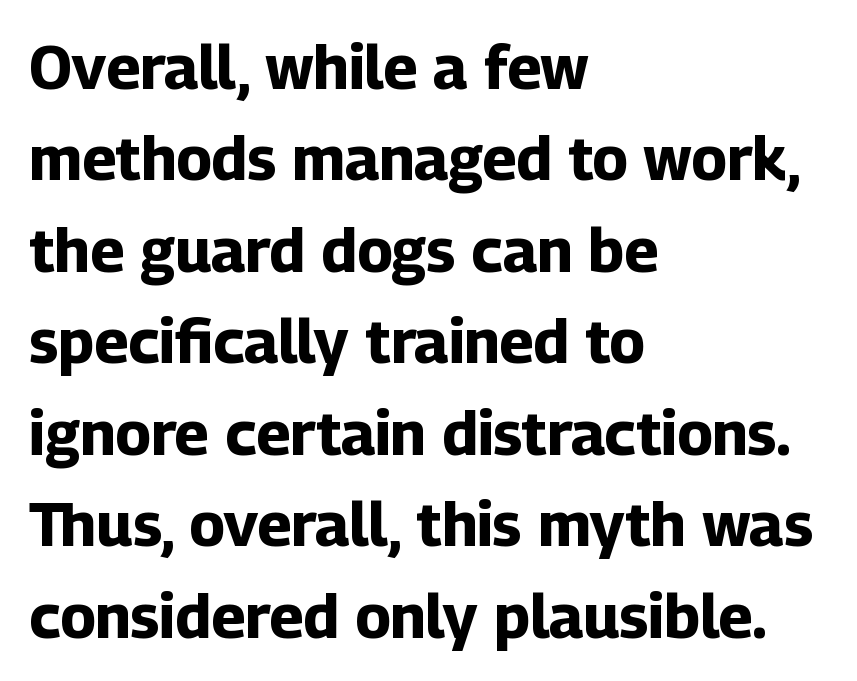
Compared with a centered layout, this one pins lines to the left instead. Descender tails drop into unmarked territory. You can tell it's not italic because the verticals are truly vertical. The font family rendered here belongs to the sans-serif group. Does extra space separate the letters? No, they use regular spacing. Does the weight exceed regular? Yes, all the way to bold.
